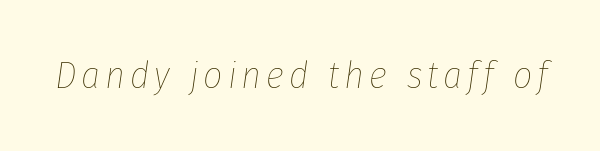
The image shows 38 px thin, condensed type, italic (leaning right); set not underlined; low stroke contrast and a medium x-height.
